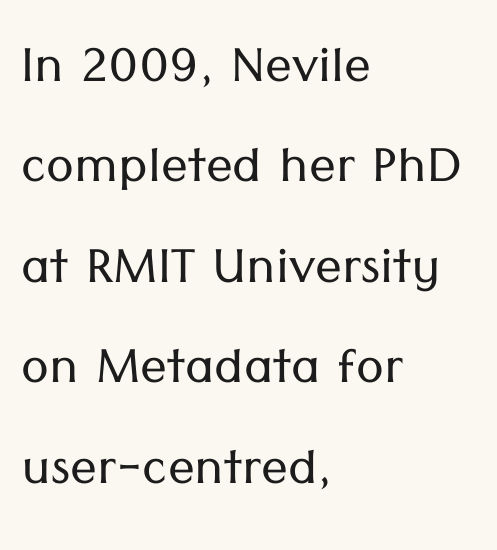
{"serif": "no", "italic": "no", "bold": "no", "weight": "light", "width": "normal", "stroke_contrast": "low", "x_height": "medium", "monospaced": "no", "underline": "no", "align": "left", "line_spacing": "normal", "line_spacing_ratio": 1.5, "letter_spacing": "normal", "letter_spacing_em": 0.0, "glyph_px": 67}
